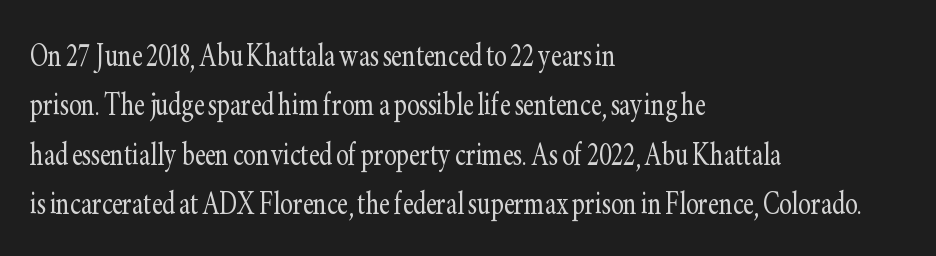
{"serif": "yes", "italic": "no", "bold": "no", "weight": "light", "width": "condensed", "stroke_contrast": "low", "x_height": "small", "monospaced": "no", "underline": "no", "align": "left", "line_spacing": "normal", "line_spacing_ratio": 1.3, "letter_spacing": "normal", "letter_spacing_em": 0.0, "glyph_px": 38}
